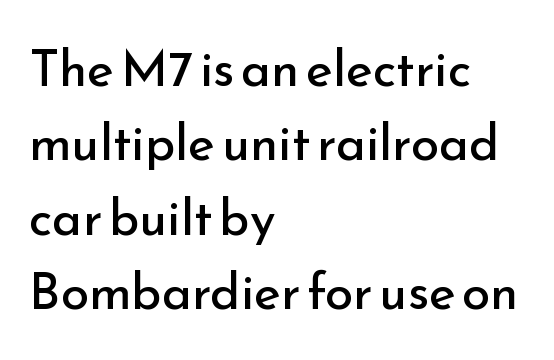
{"serif": "no", "italic": "no", "bold": "no", "weight": "regular", "width": "normal", "stroke_contrast": "low", "x_height": "small", "monospaced": "no", "underline": "no", "align": "left", "line_spacing": "normal", "line_spacing_ratio": 1.46, "letter_spacing": "normal", "letter_spacing_em": 0.0, "glyph_px": 51}
